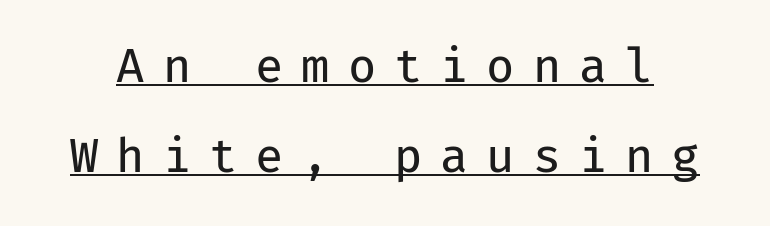
The image shows 46 px regular-weight sans-serif type, upright, monospaced; set loose line spacing (1.95x), unusually wide letter spacing (+0.39 em), underlined; low stroke contrast and a medium x-height.
